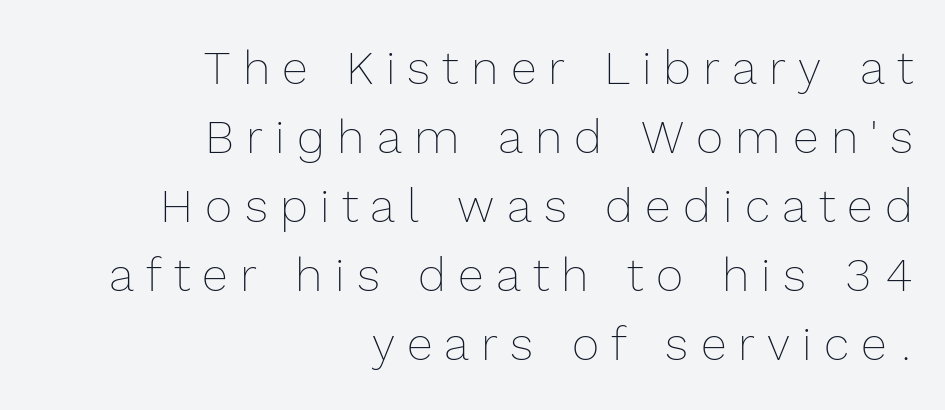
Characters follow at a spacing far wider than the type designer built in. Interline gaps are of average width in this sample. These lines are rendered in a variable-pitch font. Vertical stems look standard width or narrower in stroke. A typesetter would mark this as roman, not italic. Casual observation: everything's shoved over to the right.
